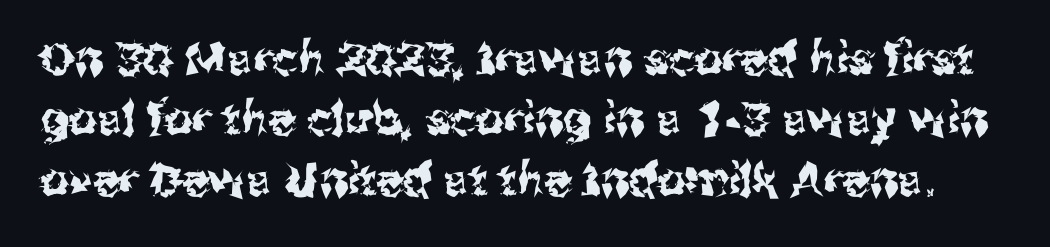
Q: Is the text italic (slanted)? A: No, it is upright.
Q: Is the typeface a serif or a sans-serif typeface? A: Sans-serif.
Q: Is the text underlined? A: No.
Q: Is the spacing between letters normal or unusually wide? A: Normal.
Q: Is the spacing between lines tight, normal or loose? A: Normal.
Q: Width (condensed, normal, or wide)? A: Normal.
Q: Stroke contrast? A: Medium.
Q: x-height? A: Medium.
Q: Monospaced? A: No.
